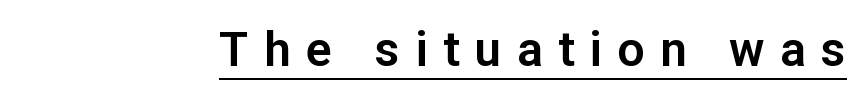
The image shows 48 px sans-serif type, upright; set unusually wide letter spacing (+0.32 em), underlined; low stroke contrast and a medium x-height.
